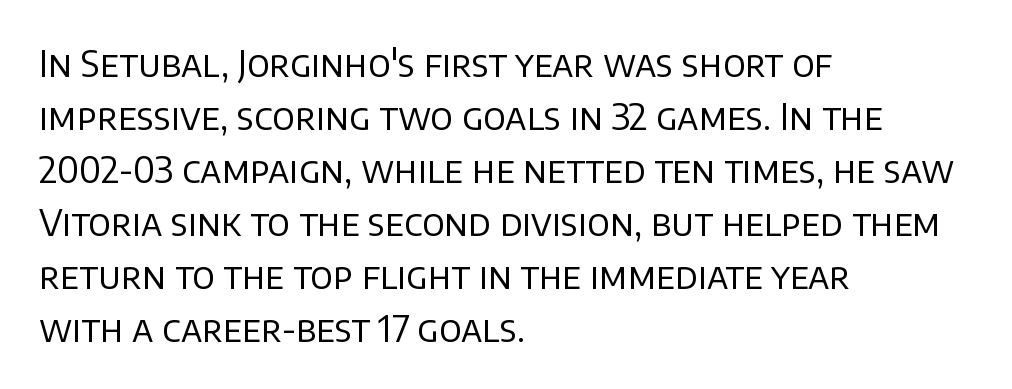
The image shows 36 px regular-weight sans-serif type, upright; set left-aligned, normal line spacing (1.47x), normal letter spacing, not underlined; low stroke contrast and a large x-height.
